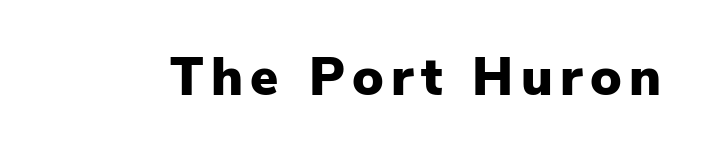
The image shows 53 px heavy sans-serif type, upright; set not underlined; low stroke contrast and a medium x-height.
